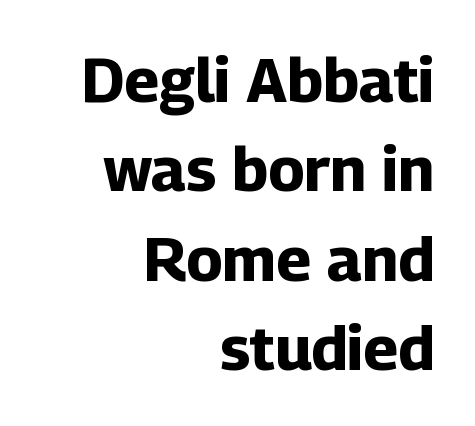
The image shows 62 px bold sans-serif type, upright; set right-aligned, normal line spacing (1.44x), normal letter spacing, not underlined; low stroke contrast and a medium x-height.
